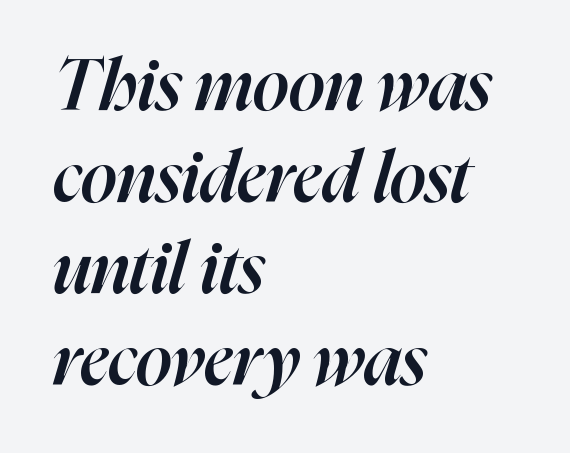
{"italic": "yes", "lean": "right", "slant_degrees": 16, "bold": "semi", "weight": "semibold", "width": "normal", "stroke_contrast": "high", "x_height": "medium", "monospaced": "no", "underline": "no", "align": "left", "line_spacing": "normal", "line_spacing_ratio": 1.29, "letter_spacing": "normal", "letter_spacing_em": 0.0, "glyph_px": 71}
